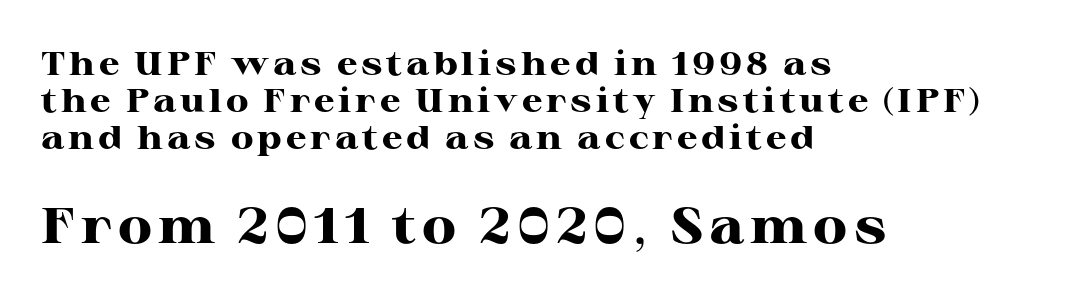
{"serif": "yes", "italic": "no", "bold": "yes", "weight": "heavy", "width": "wide", "stroke_contrast": "high", "x_height": "medium", "monospaced": "no", "underline": "no", "align": "left", "line_spacing": "tight", "line_spacing_ratio": 1.12, "larger_block": "second", "size_ratio": 1.52, "glyph_px": 50}
